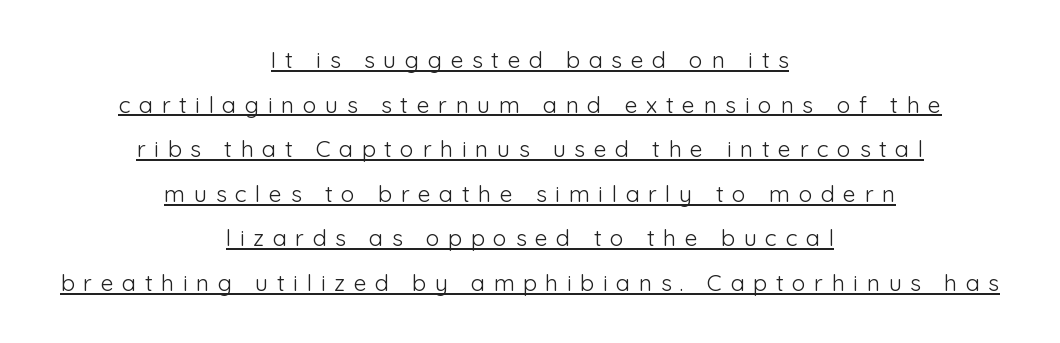
The image shows 23 px text type, upright; set centered, loose line spacing (1.94x), unusually wide letter spacing (+0.37 em), underlined.
